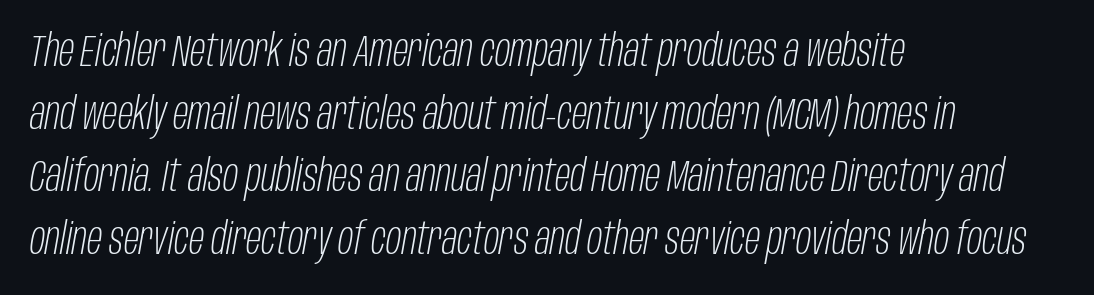
Quick note: italic. Leftover space on each line is placed entirely after the last word. The letterforms sit at book weight or below. The tracking reads as untouched default to a designer's eye. Honestly, there is no underline to notice here at all.
